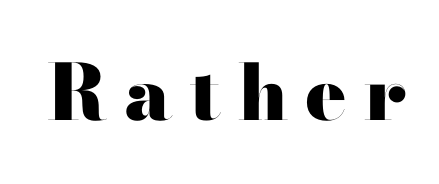
Q: Is the text bold? A: Yes.
Q: Is the text italic (slanted)? A: No, it is upright.
Q: Is the typeface a serif or a sans-serif typeface? A: Sans-serif.
Q: Is the text underlined? A: No.
Q: Is the spacing between letters normal or unusually wide? A: Unusually wide.
Q: Width (condensed, normal, or wide)? A: Wide.
Q: Stroke contrast? A: High.
Q: x-height? A: Small.
Q: Monospaced? A: No.
